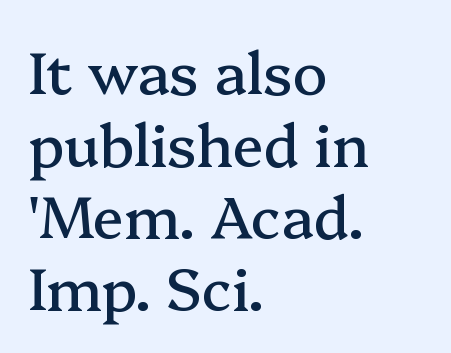
{"serif": "yes", "italic": "no", "width": "normal", "stroke_contrast": "medium", "x_height": "medium", "monospaced": "no", "underline": "no", "align": "left", "line_spacing_ratio": 1.24, "letter_spacing": "normal", "letter_spacing_em": 0.0, "glyph_px": 58}
